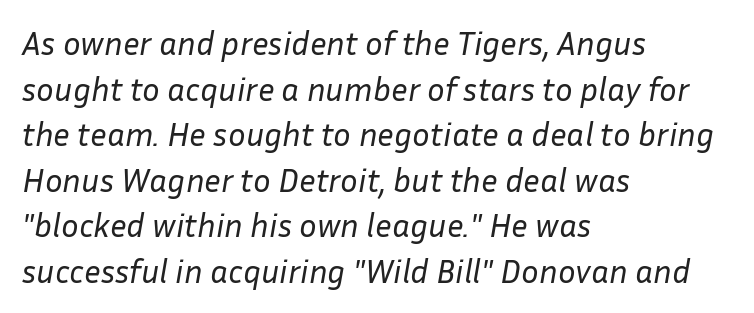
The rendering uses a moderate line-height, typical for paragraphs. Between one letter and the next there's only the usual sliver of space. The gap between lines stays unmarked. The strokes carry an ordinary text weight at most. Characters are canted at an angle relative to the baseline's perpendicular. Leftover space on each line is placed entirely after the last word.
